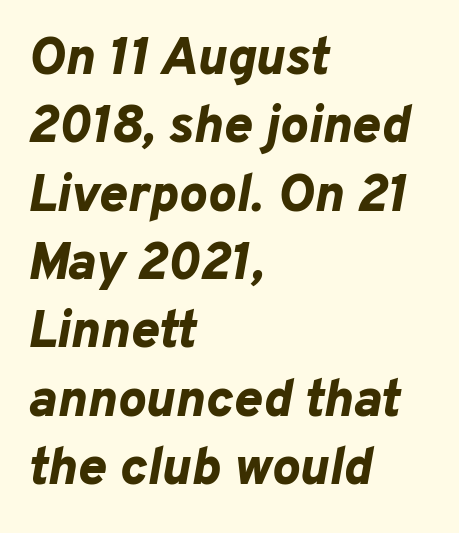
The space beneath each line is pristine and unruled. The designer left line spacing at the default. Slant detected: the letters are inclined. Students, note that the glyphs here touch the page at normal intervals.
